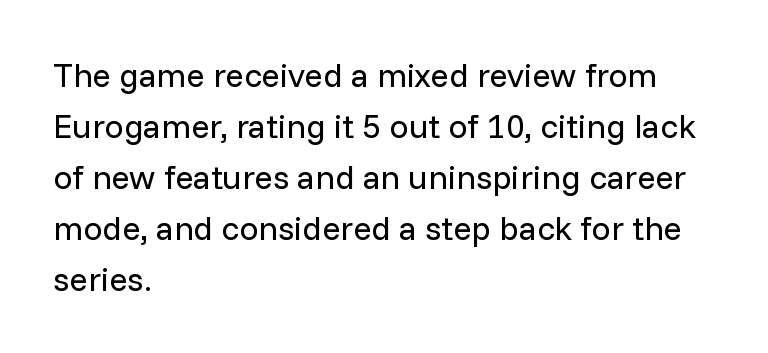
The image shows 34 px regular-weight sans-serif type, upright; set left-aligned, normal line spacing (1.5x), normal letter spacing, not underlined; low stroke contrast and a medium x-height.
